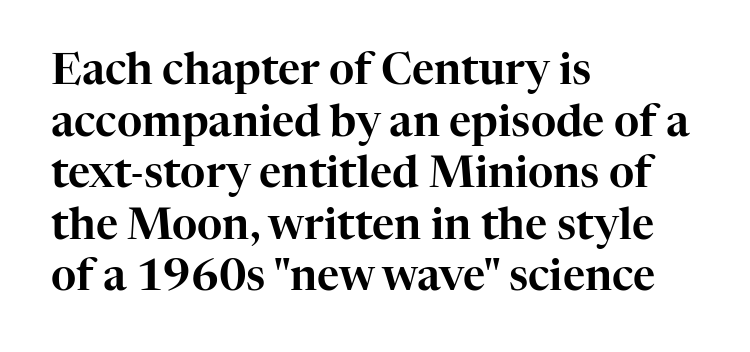
The image shows 43 px serif type, upright; set left-aligned, line spacing 1.2x, normal letter spacing, not underlined; high stroke contrast and a medium x-height.
